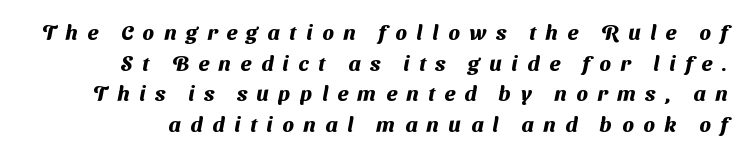
Q: Is the text bold? A: Yes.
Q: Is the text underlined? A: No.
Q: Is the spacing between letters normal or unusually wide? A: Unusually wide.
Q: Is the spacing between lines tight, normal or loose? A: Normal.
